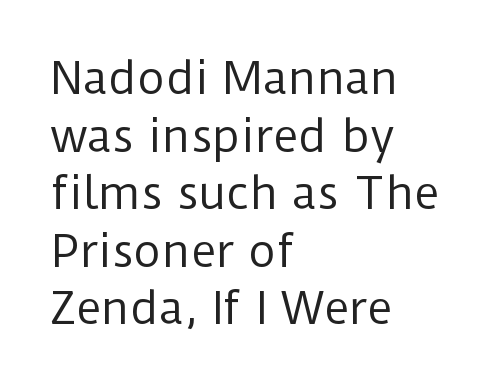
Q: Is the text bold? A: No.
Q: Is the text italic (slanted)? A: No, it is upright.
Q: Is the typeface a serif or a sans-serif typeface? A: Sans-serif.
Q: Is the text underlined? A: No.
Q: How is the paragraph aligned? A: Left-aligned.
Q: Is the spacing between letters normal or unusually wide? A: Normal.
Q: Is the spacing between lines tight, normal or loose? A: Normal.
Q: Width (condensed, normal, or wide)? A: Normal.
Q: Stroke contrast? A: Low.
Q: x-height? A: Medium.
Q: Monospaced? A: No.
